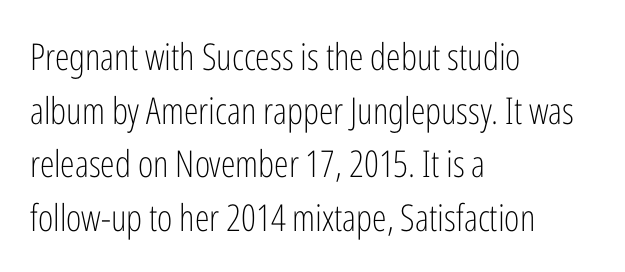
{"serif": "no", "italic": "no", "bold": "no", "weight": "light", "width": "condensed", "stroke_contrast": "low", "x_height": "medium", "monospaced": "no", "underline": "no", "align": "left", "line_spacing": "normal", "line_spacing_ratio": 1.45, "letter_spacing": "normal", "letter_spacing_em": 0.0, "glyph_px": 37}
